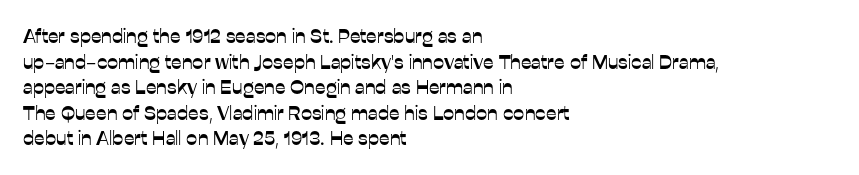
The image shows 20 px text type, upright; set left-aligned, normal line spacing (1.28x), normal letter spacing, not underlined.
